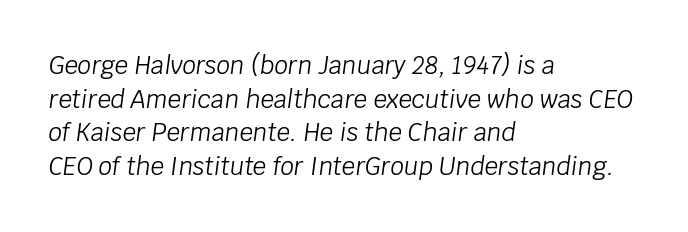
The image shows 24 px text type, italic (leaning right); set left-aligned, normal line spacing (1.4x), normal letter spacing, not underlined.
